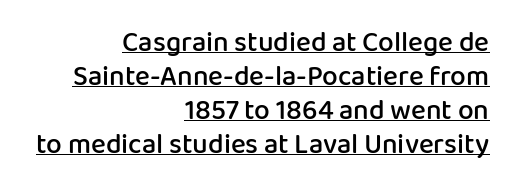
{"serif": "no", "italic": "no", "bold": "semi", "weight": "semibold", "width": "normal", "stroke_contrast": "low", "x_height": "medium", "monospaced": "no", "underline": "yes", "align": "right", "line_spacing_ratio": 1.21, "letter_spacing": "normal", "letter_spacing_em": 0.0, "glyph_px": 28}
